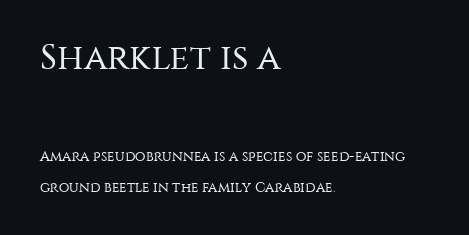
Q: Is the text bold? A: No.
Q: Is the text italic (slanted)? A: No, it is upright.
Q: Is the typeface a serif or a sans-serif typeface? A: Sans-serif.
Q: Is the text underlined? A: No.
Q: How is the paragraph aligned? A: Left-aligned.
Q: Is the spacing between letters normal or unusually wide? A: Normal.
Q: Is the spacing between lines tight, normal or loose? A: Loose.
Q: Which block of text is set in a larger size, the first (top) or the second (bottom)? A: The first (top) one.
Q: Width (condensed, normal, or wide)? A: Normal.
Q: Stroke contrast? A: Medium.
Q: x-height? A: Large.
Q: Monospaced? A: No.
